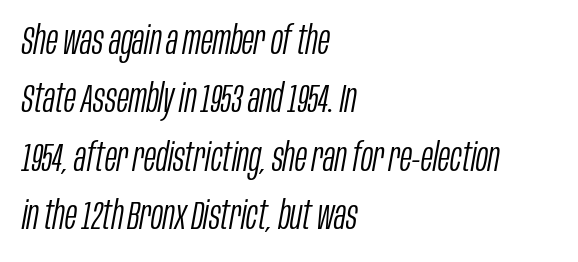
Q: Is the text bold? A: No.
Q: Is the text italic (slanted)? A: Yes, it leans right by about 10 degrees.
Q: Is the text underlined? A: No.
Q: How is the paragraph aligned? A: Left-aligned.
Q: Is the spacing between letters normal or unusually wide? A: Normal.
Q: Is the spacing between lines tight, normal or loose? A: Normal.
Q: Width (condensed, normal, or wide)? A: Condensed.
Q: Stroke contrast? A: Low.
Q: x-height? A: Large.
Q: Monospaced? A: No.
